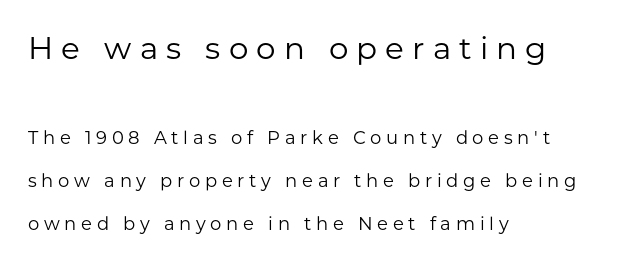
{"serif": "no", "italic": "no", "bold": "no", "weight": "regular", "width": "normal", "stroke_contrast": "low", "x_height": "medium", "monospaced": "no", "underline": "no", "align": "left", "line_spacing": "loose", "line_spacing_ratio": 2.37, "letter_spacing": "wide", "letter_spacing_em": 0.26, "larger_block": "first", "size_ratio": 1.72, "glyph_px": 31}
